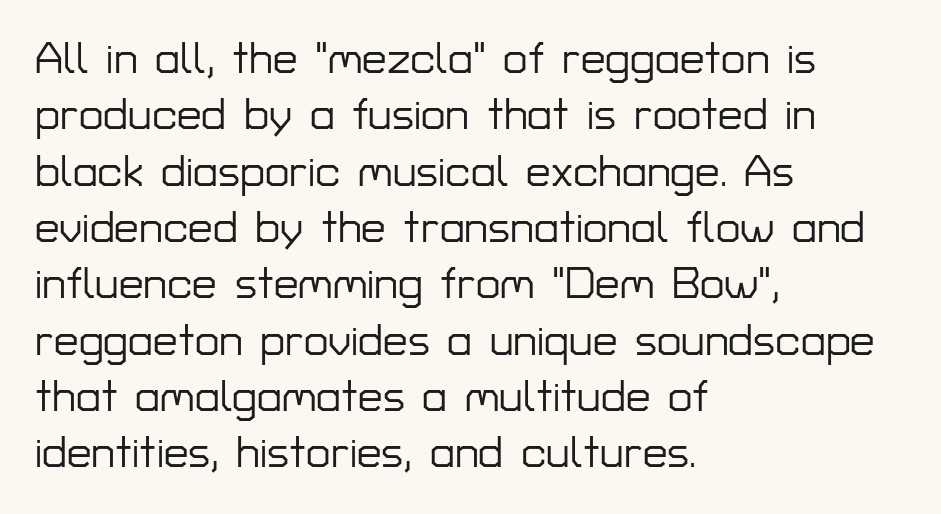
Q: Is the text italic (slanted)? A: No, it is upright.
Q: Is the typeface a serif or a sans-serif typeface? A: Sans-serif.
Q: Is the text underlined? A: No.
Q: How is the paragraph aligned? A: Left-aligned.
Q: Is the spacing between letters normal or unusually wide? A: Normal.
Q: Is the spacing between lines tight, normal or loose? A: Normal.
Q: Width (condensed, normal, or wide)? A: Normal.
Q: Stroke contrast? A: Low.
Q: x-height? A: Medium.
Q: Monospaced? A: No.
